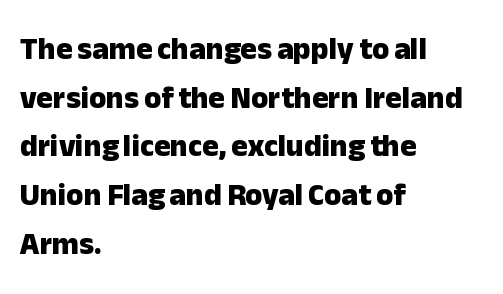
The image shows 31 px heavy sans-serif type, upright; set left-aligned, normal line spacing (1.57x), normal letter spacing, not underlined; low stroke contrast and a medium x-height.
